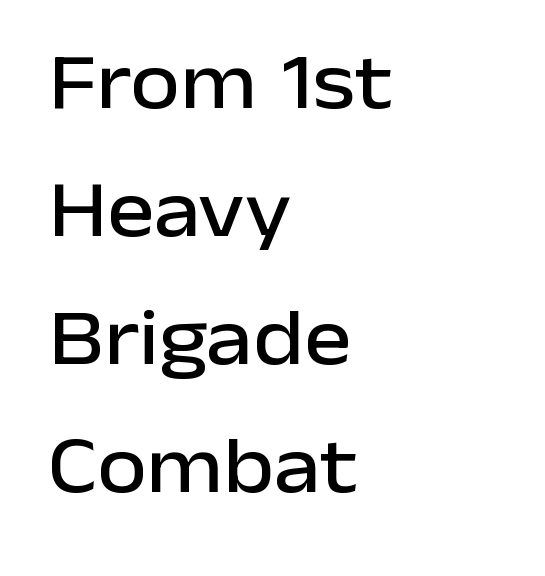
The image shows 80 px sans-serif type, upright; set left-aligned, normal line spacing (1.6x), normal letter spacing, not underlined; low stroke contrast and a medium x-height.
